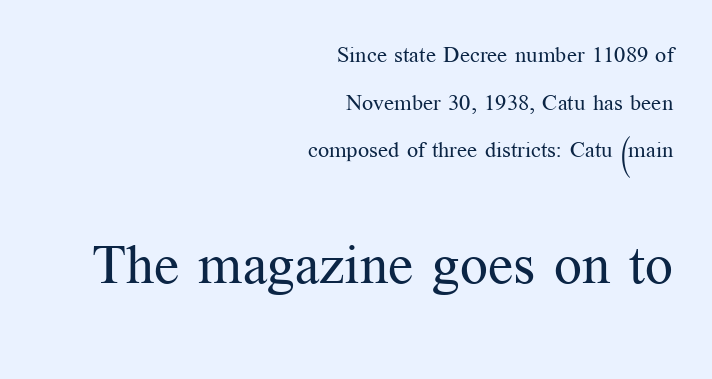
Q: Is the text bold? A: No.
Q: Is the text italic (slanted)? A: No, it is upright.
Q: Is the typeface a serif or a sans-serif typeface? A: Serif.
Q: Is the text underlined? A: No.
Q: How is the paragraph aligned? A: Right-aligned.
Q: Is the spacing between letters normal or unusually wide? A: Normal.
Q: Is the spacing between lines tight, normal or loose? A: Loose.
Q: Which block of text is set in a larger size, the first (top) or the second (bottom)? A: The second (bottom) one.
Q: Width (condensed, normal, or wide)? A: Normal.
Q: Stroke contrast? A: Medium.
Q: x-height? A: Medium.
Q: Monospaced? A: No.
